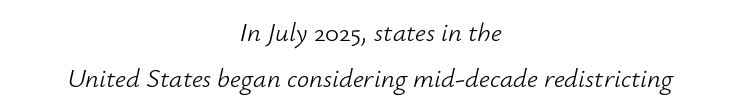
Q: Is the text bold? A: No.
Q: Is the text italic (slanted)? A: Yes, it leans right by about 12 degrees.
Q: Is the text underlined? A: No.
Q: How is the paragraph aligned? A: Centered.
Q: Is the spacing between letters normal or unusually wide? A: Normal.
